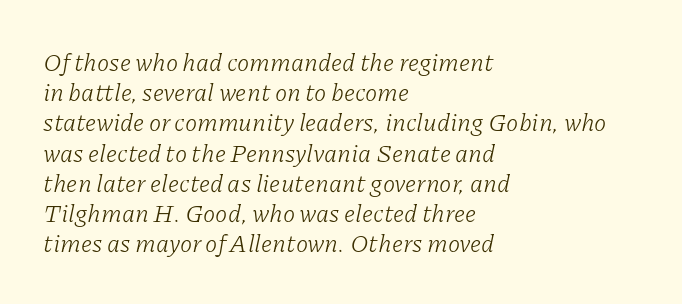
The image shows 25 px text type, italic (leaning right); set left-aligned, line spacing 1.21x, normal letter spacing, not underlined.
